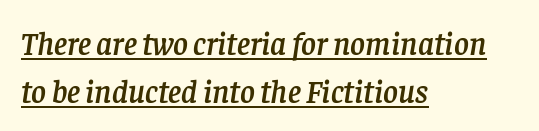
The image shows 32 px serif type, italic (leaning right); set left-aligned, normal line spacing (1.49x), normal letter spacing, underlined; low stroke contrast and a large x-height.
